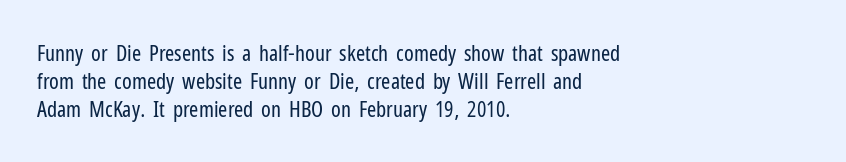
Normally led — the rows are evenly, conventionally spaced. Underlining? Definitely not there. The axis of the letterforms is exactly vertical. The passage is arranged the way most books set body copy — flush left. Default kerning and tracking; the words read as compact shapes.
